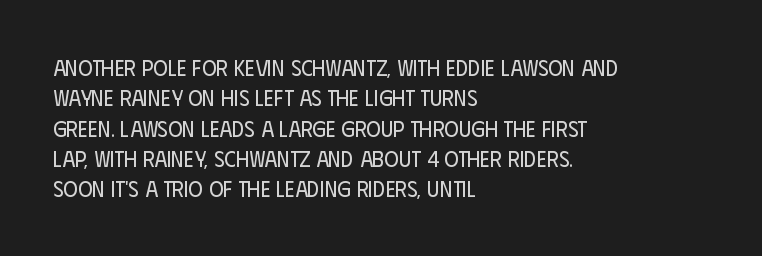
Q: Is the text bold? A: No.
Q: Is the text italic (slanted)? A: No, it is upright.
Q: Is the text underlined? A: No.
Q: How is the paragraph aligned? A: Left-aligned.
Q: Is the spacing between letters normal or unusually wide? A: Normal.
Q: Is the spacing between lines tight, normal or loose? A: Normal.
